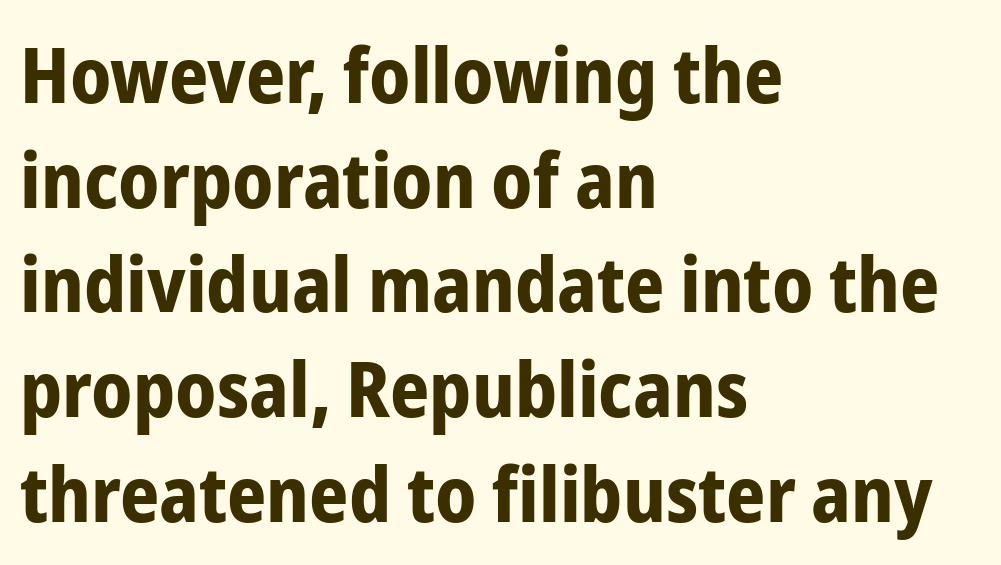
Q: Is the text bold? A: Yes.
Q: Is the text italic (slanted)? A: No, it is upright.
Q: Is the typeface a serif or a sans-serif typeface? A: Sans-serif.
Q: Is the text underlined? A: No.
Q: How is the paragraph aligned? A: Left-aligned.
Q: Is the spacing between letters normal or unusually wide? A: Normal.
Q: Is the spacing between lines tight, normal or loose? A: Normal.
Q: Width (condensed, normal, or wide)? A: Condensed.
Q: Stroke contrast? A: Low.
Q: x-height? A: Medium.
Q: Monospaced? A: No.
